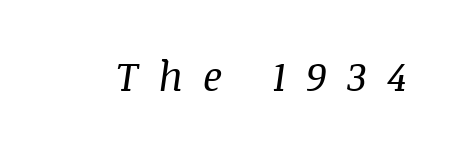
Q: Is the text bold? A: No.
Q: Is the text italic (slanted)? A: Yes, it leans right by about 8 degrees.
Q: Is the typeface a serif or a sans-serif typeface? A: Serif.
Q: Is the text underlined? A: No.
Q: Is the spacing between letters normal or unusually wide? A: Unusually wide.
Q: Width (condensed, normal, or wide)? A: Normal.
Q: Stroke contrast? A: Medium.
Q: x-height? A: Large.
Q: Monospaced? A: No.
